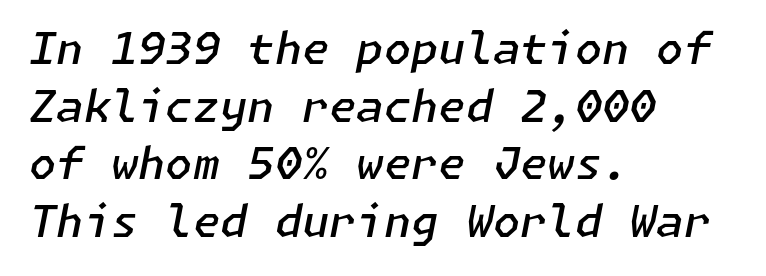
{"italic": "yes", "lean": "right", "slant_degrees": 11, "bold": "semi", "weight": "semibold", "width": "normal", "stroke_contrast": "low", "x_height": "medium", "underline": "no", "align": "left", "line_spacing": "normal", "line_spacing_ratio": 1.31, "letter_spacing": "normal", "letter_spacing_em": 0.0, "glyph_px": 44}
